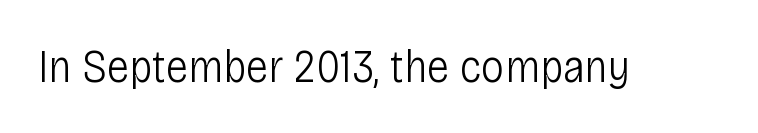
{"serif": "no", "italic": "no", "bold": "no", "weight": "light", "width": "condensed", "stroke_contrast": "low", "x_height": "large", "monospaced": "no", "underline": "no", "letter_spacing": "normal", "letter_spacing_em": 0.0, "glyph_px": 47}
